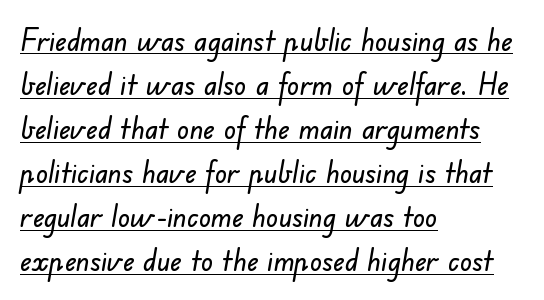
Type style note: lacks serifs. Character widths vary here, with narrow letters taking less room than wide ones. The glyphs are accompanied by a horizontal stroke just below them. This block has exactly the height ordinary leading produces. The letterforms sit shoulder to shoulder at normal distance. The lines in this sample share a left origin and differ only in where they stop.
